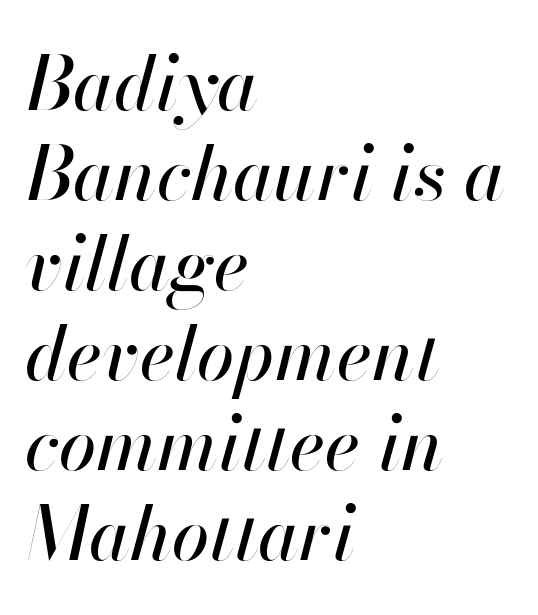
Q: Is the text italic (slanted)? A: Yes, it leans right by about 13 degrees.
Q: Is the text underlined? A: No.
Q: How is the paragraph aligned? A: Left-aligned.
Q: Is the spacing between letters normal or unusually wide? A: Normal.
Q: Width (condensed, normal, or wide)? A: Normal.
Q: Stroke contrast? A: High.
Q: x-height? A: Small.
Q: Monospaced? A: No.
